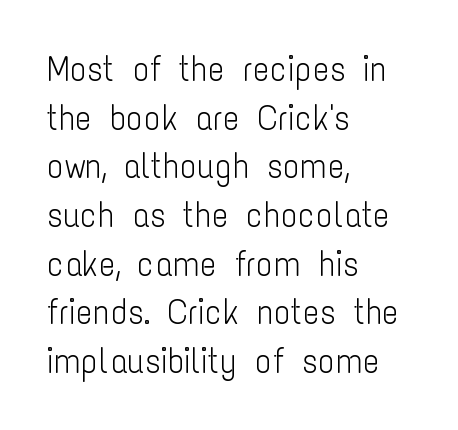
The image shows 35 px light, condensed sans-serif type, upright; set left-aligned, normal line spacing (1.39x), normal letter spacing, not underlined; low stroke contrast and a medium x-height.
